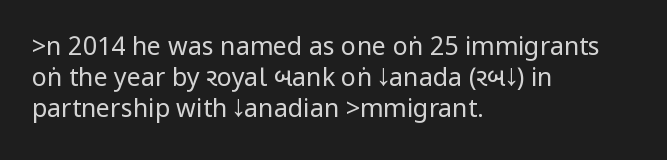
{"italic": "no", "bold": "no", "underline": "no", "align": "left", "line_spacing_ratio": 1.24, "letter_spacing": "normal", "letter_spacing_em": 0.0, "glyph_px": 25}
